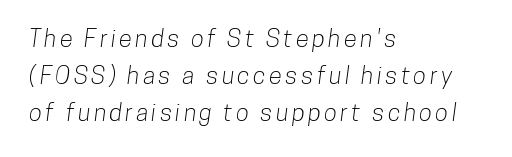
{"underline": "no", "align": "left", "line_spacing": "normal", "line_spacing_ratio": 1.55, "glyph_px": 24}
